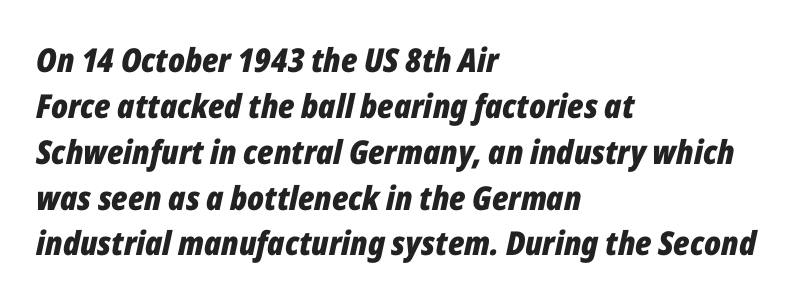
Q: Is the text bold? A: Yes.
Q: Is the text italic (slanted)? A: Yes, it leans right by about 12 degrees.
Q: Is the text underlined? A: No.
Q: How is the paragraph aligned? A: Left-aligned.
Q: Is the spacing between letters normal or unusually wide? A: Normal.
Q: Is the spacing between lines tight, normal or loose? A: Normal.
Q: Width (condensed, normal, or wide)? A: Condensed.
Q: Stroke contrast? A: Low.
Q: x-height? A: Medium.
Q: Monospaced? A: No.
